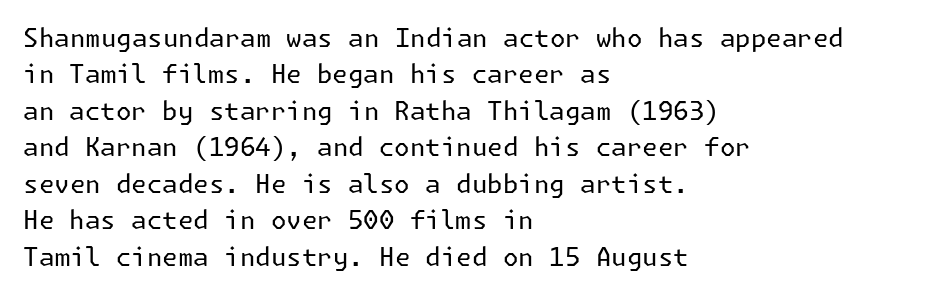
{"italic": "no", "bold": "no", "underline": "no", "align": "left", "line_spacing": "normal", "line_spacing_ratio": 1.46, "letter_spacing": "normal", "letter_spacing_em": 0.0, "glyph_px": 25}
